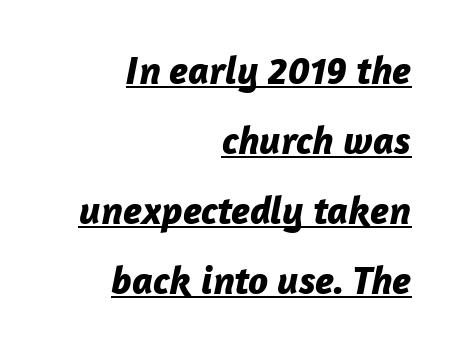
Q: Is the text bold? A: Yes.
Q: Is the text italic (slanted)? A: Yes, it leans right by about 12 degrees.
Q: Is the text underlined? A: Yes.
Q: How is the paragraph aligned? A: Right-aligned.
Q: Is the spacing between letters normal or unusually wide? A: Normal.
Q: Width (condensed, normal, or wide)? A: Normal.
Q: Stroke contrast? A: Low.
Q: x-height? A: Medium.
Q: Monospaced? A: No.
